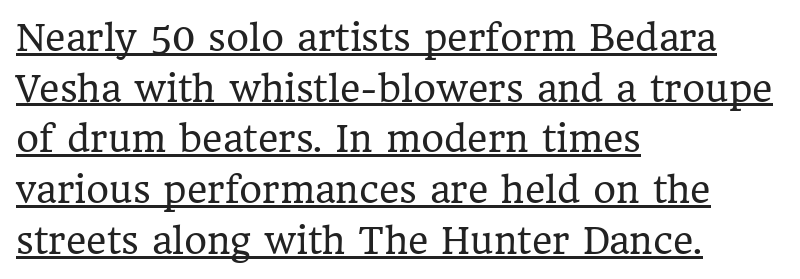
No chunkiness to these letters — they're not bold. All the whitespace from short lines collects on the right. A serif font was chosen for this passage. The gaps between neighbouring characters are ordinary and unremarkable. Posture: straight, roman, zero tilt.
